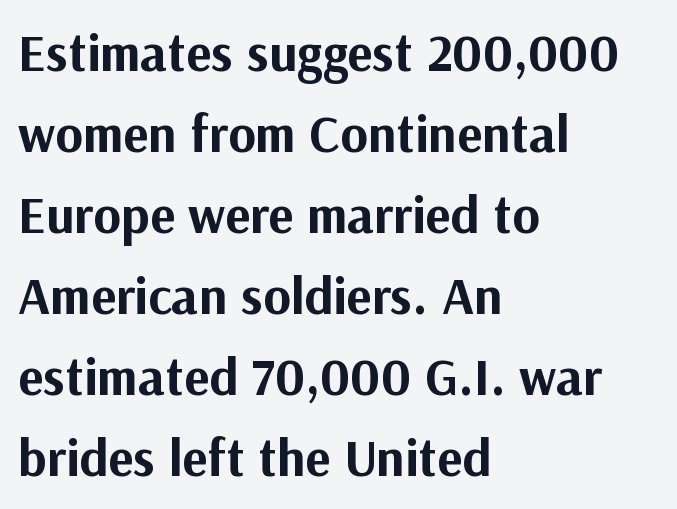
Q: Is the text bold? A: Yes.
Q: Is the text italic (slanted)? A: No, it is upright.
Q: Is the typeface a serif or a sans-serif typeface? A: Sans-serif.
Q: Is the text underlined? A: No.
Q: How is the paragraph aligned? A: Left-aligned.
Q: Is the spacing between letters normal or unusually wide? A: Normal.
Q: Is the spacing between lines tight, normal or loose? A: Normal.
Q: Width (condensed, normal, or wide)? A: Normal.
Q: Stroke contrast? A: Medium.
Q: x-height? A: Medium.
Q: Monospaced? A: No.
